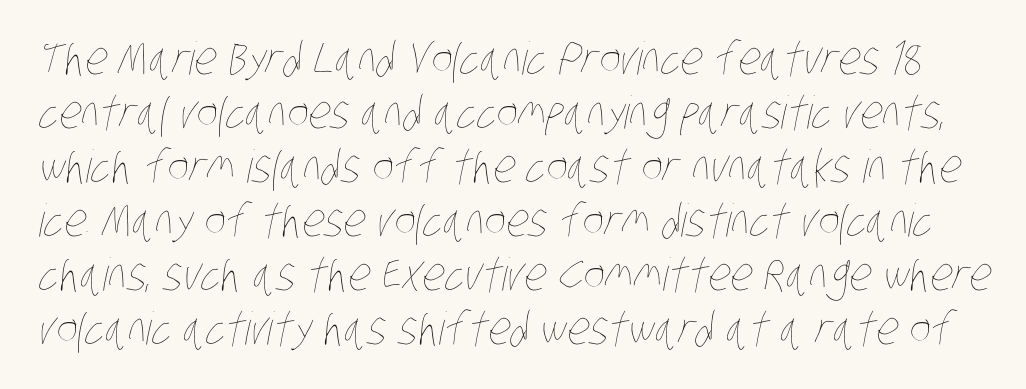
{"bold": "no", "weight": "thin", "width": "condensed", "stroke_contrast": "low", "x_height": "large", "monospaced": "no", "underline": "no", "line_spacing_ratio": 1.2, "letter_spacing": "normal", "letter_spacing_em": 0.0, "glyph_px": 45}
